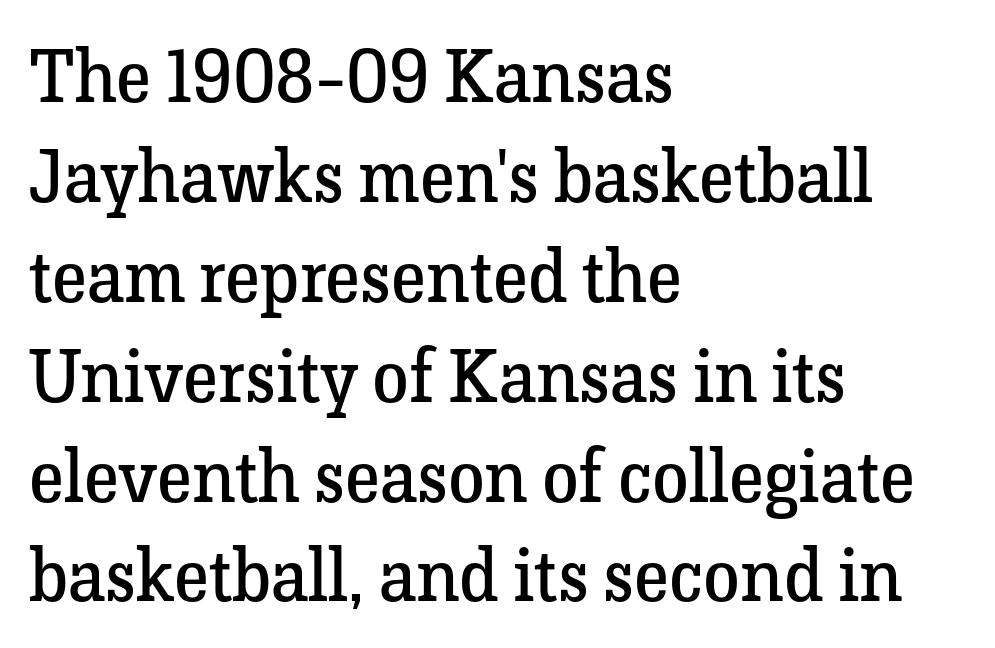
The image shows 74 px regular-weight serif type, upright; set left-aligned, normal line spacing (1.35x), normal letter spacing, not underlined; low stroke contrast and a medium x-height.
